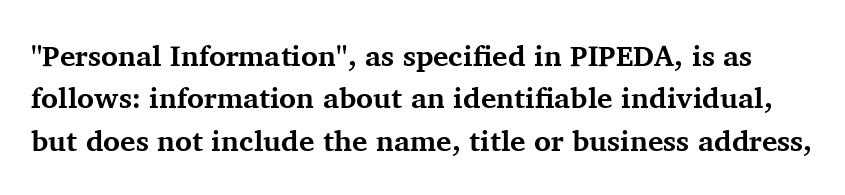
Q: Is the text bold? A: Yes.
Q: Is the text italic (slanted)? A: No, it is upright.
Q: Is the typeface a serif or a sans-serif typeface? A: Serif.
Q: Is the text underlined? A: No.
Q: Is the spacing between letters normal or unusually wide? A: Normal.
Q: Is the spacing between lines tight, normal or loose? A: Normal.
Q: Width (condensed, normal, or wide)? A: Normal.
Q: Stroke contrast? A: Medium.
Q: x-height? A: Medium.
Q: Monospaced? A: No.
